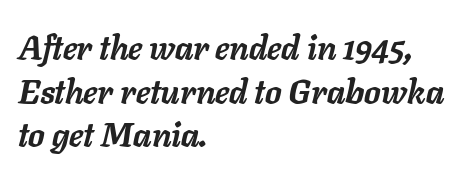
Q: Is the text bold? A: Yes.
Q: Is the text italic (slanted)? A: Yes, it leans right by about 11 degrees.
Q: Is the text underlined? A: No.
Q: How is the paragraph aligned? A: Left-aligned.
Q: Is the spacing between letters normal or unusually wide? A: Normal.
Q: Is the spacing between lines tight, normal or loose? A: Normal.
Q: Width (condensed, normal, or wide)? A: Normal.
Q: Stroke contrast? A: Low.
Q: x-height? A: Medium.
Q: Monospaced? A: No.
